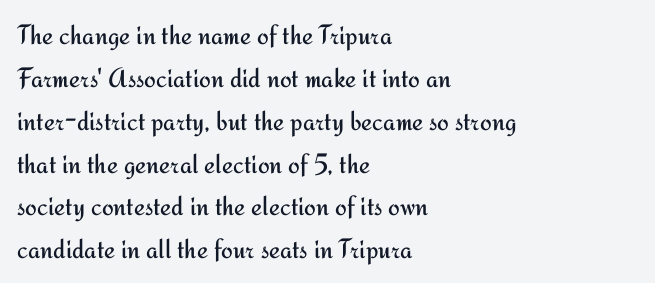
Q: Is the text bold? A: No.
Q: Is the text italic (slanted)? A: No, it is upright.
Q: Is the typeface a serif or a sans-serif typeface? A: Sans-serif.
Q: Is the text underlined? A: No.
Q: How is the paragraph aligned? A: Left-aligned.
Q: Is the spacing between letters normal or unusually wide? A: Normal.
Q: Is the spacing between lines tight, normal or loose? A: Normal.
Q: Width (condensed, normal, or wide)? A: Normal.
Q: Stroke contrast? A: Medium.
Q: x-height? A: Small.
Q: Monospaced? A: No.
